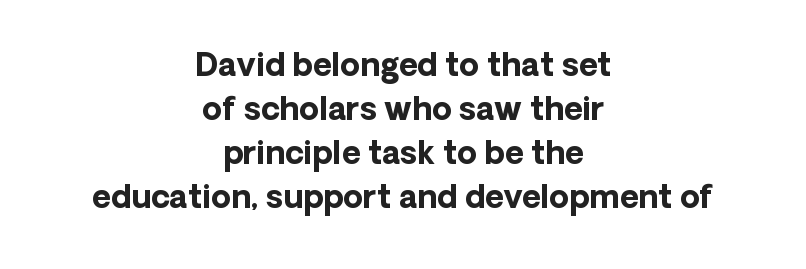
The image shows 32 px bold sans-serif type, upright; set centered, normal line spacing (1.38x), normal letter spacing, not underlined; low stroke contrast and a medium x-height.
